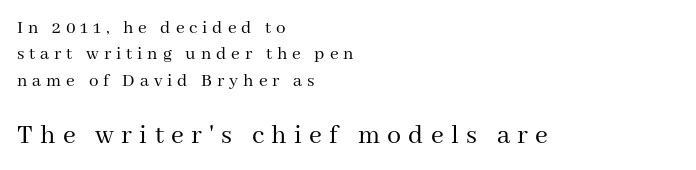
The image shows 28 px regular-weight serif type, upright; set left-aligned, normal line spacing (1.39x), unusually wide letter spacing (+0.26 em), not underlined; the second (bottom) block is 1.47x larger; medium stroke contrast and a medium x-height.
